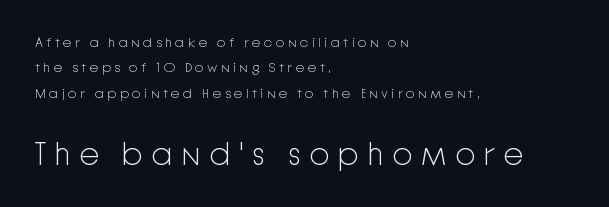
{"serif": "no", "italic": "no", "bold": "no", "weight": "light", "width": "normal", "stroke_contrast": "low", "x_height": "medium", "monospaced": "no", "underline": "no", "align": "left", "line_spacing_ratio": 1.82, "letter_spacing": "wide", "letter_spacing_em": 0.23, "larger_block": "second", "size_ratio": 2.36, "glyph_px": 33}
